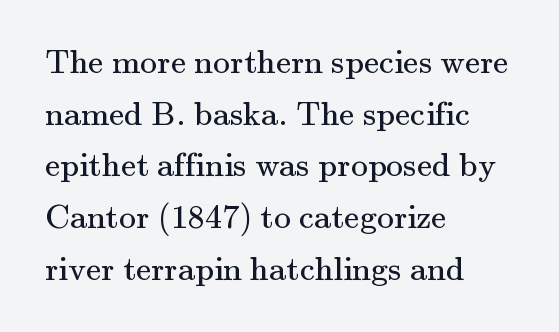
Descenders hang freely into open space. A light-to-regular cut is what we see here. Small tapered or slab feet sit at the stroke ends, so this counts as serif. Spacing verdict: proportional, widths tailored to each character.
